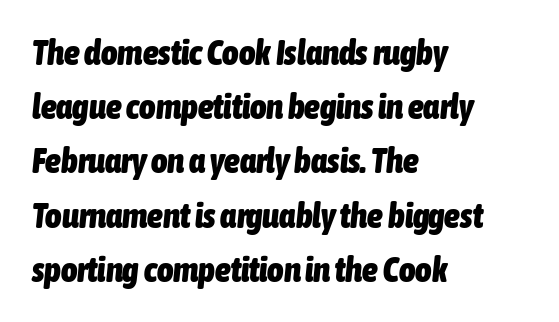
Proportional: the letters do not fall into vertical columns. Bare-footed words on every line. This sample uses plain, unmodified letter spacing. Tall strokes in this sample are angled rather than plumb. Every letter is thick-stroked: bold, no question. Left-aligned paragraph, ragged on the right.
